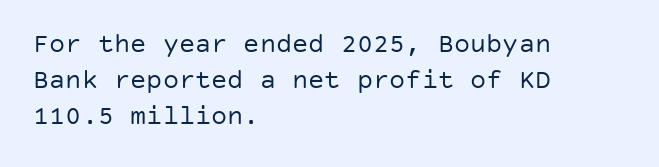
{"italic": "no", "bold": "no", "underline": "no", "align": "left", "line_spacing": "normal", "line_spacing_ratio": 1.34, "letter_spacing": "normal", "letter_spacing_em": 0.0, "glyph_px": 27}
